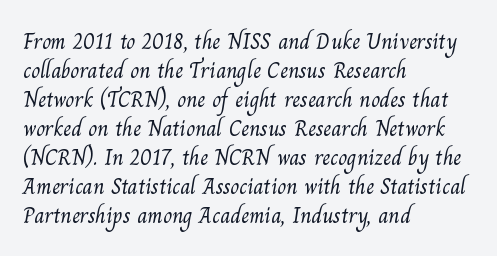
{"bold": "no", "underline": "no", "align": "left", "line_spacing": "normal", "line_spacing_ratio": 1.26, "letter_spacing": "normal", "letter_spacing_em": 0.0, "glyph_px": 23}
